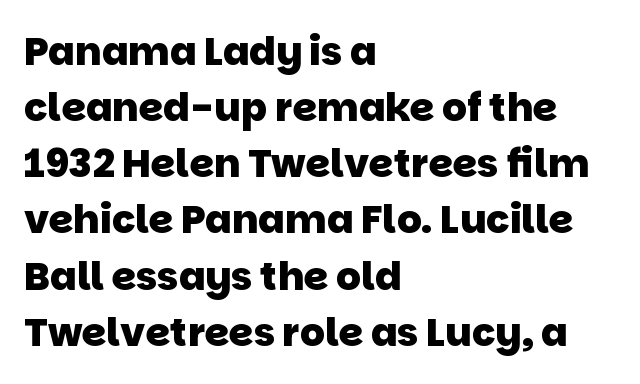
Note the varied advance widths — an 'i' is clearly narrower than an 'm'. Underlining? Definitely not there. Reading down the block, your eye returns to a fixed left position each line. Caption: bold face, heavy strokes. The letters sit at their default tracking, neither squeezed nor spread. Notice how descenders clear the ascenders below comfortably — that's standard leading.
